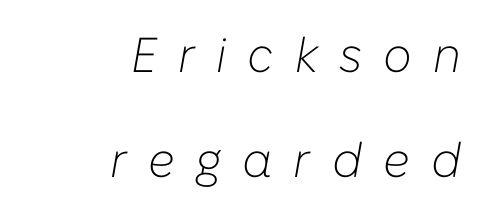
Whoever set this chose breathing room over compactness in the vertical rhythm. Bold? No — there's no thickening of the strokes. Notice how the stems are inclined rather than vertical — that's the hallmark of italics. If you drew a ruler down the right edge, every line would touch it. Characters follow at a spacing far wider than the type designer built in. Glance below the letters and you will spot only blank space.
